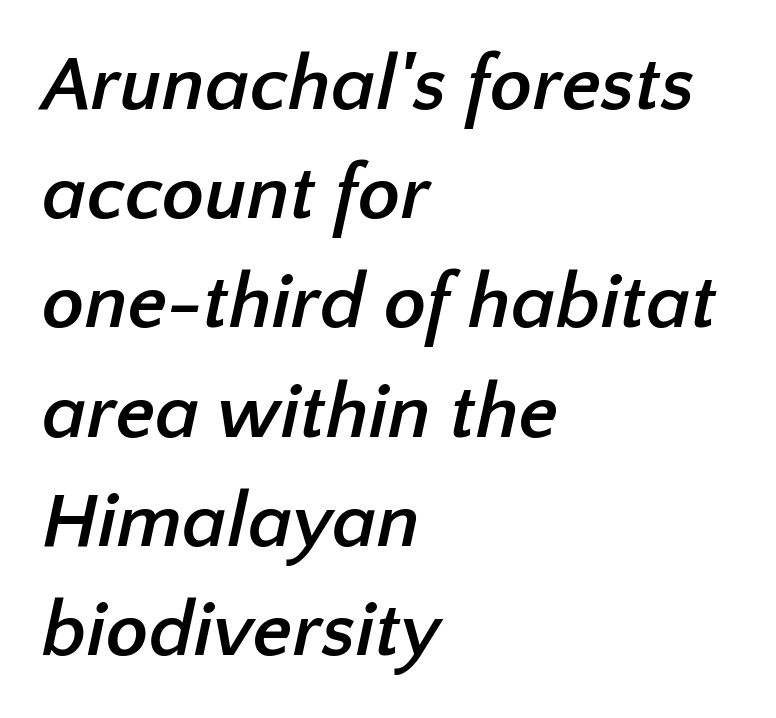
Short note: letters normally spaced. The passage shown is typed in a proportional face where columns would drift. Chunky letters — that's bold for sure. A typesetter would label this face a sans.
